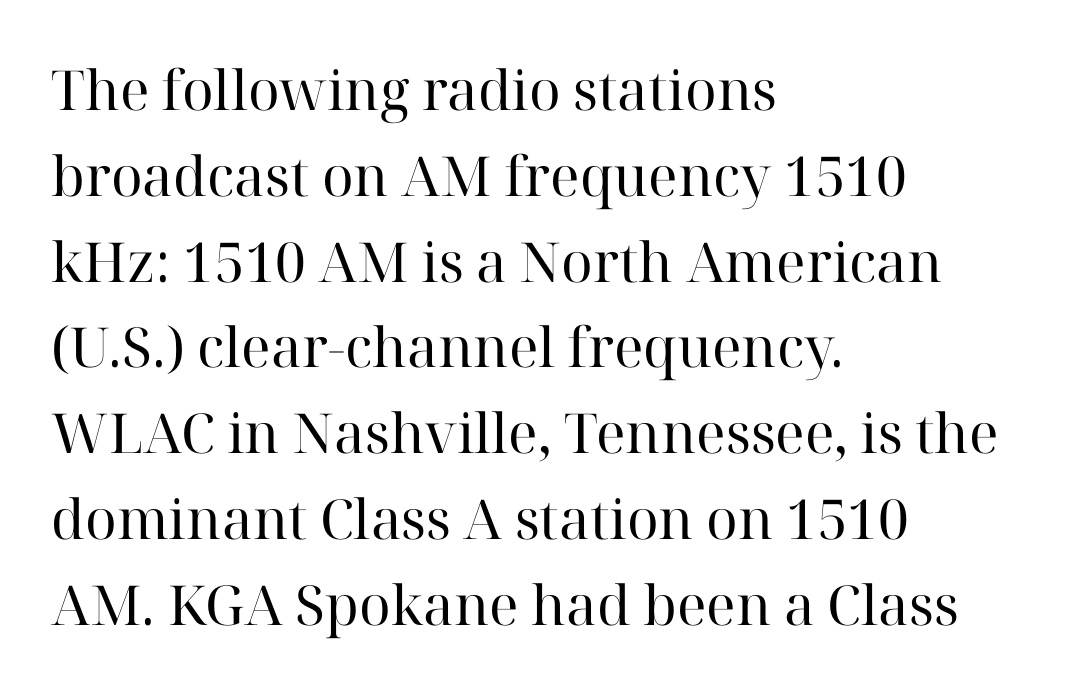
Q: Is the text bold? A: No.
Q: Is the text italic (slanted)? A: No, it is upright.
Q: Is the typeface a serif or a sans-serif typeface? A: Serif.
Q: Is the text underlined? A: No.
Q: How is the paragraph aligned? A: Left-aligned.
Q: Is the spacing between letters normal or unusually wide? A: Normal.
Q: Is the spacing between lines tight, normal or loose? A: Normal.
Q: Width (condensed, normal, or wide)? A: Normal.
Q: Stroke contrast? A: High.
Q: x-height? A: Medium.
Q: Monospaced? A: No.
